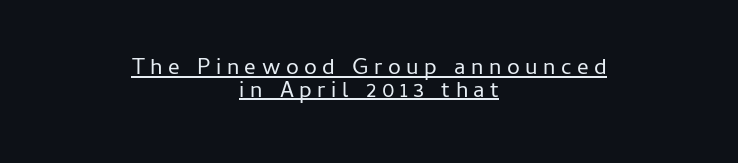
{"italic": "no", "bold": "no", "underline": "yes", "align": "center", "line_spacing": "tight", "line_spacing_ratio": 0.99, "letter_spacing": "wide", "letter_spacing_em": 0.24, "glyph_px": 23}
